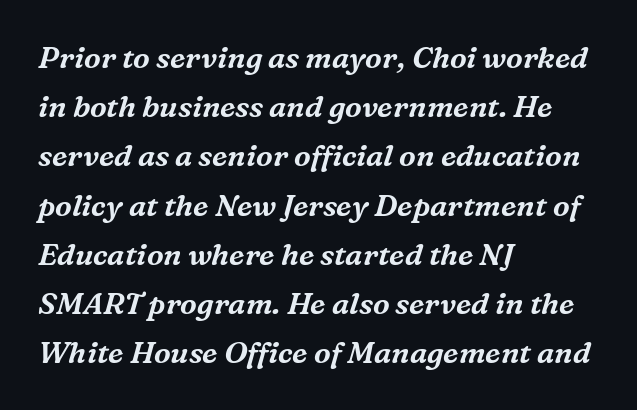
The image shows 30 px serif type, italic (leaning right); set left-aligned, normal line spacing (1.64x), normal letter spacing, not underlined; medium stroke contrast and a medium x-height.
